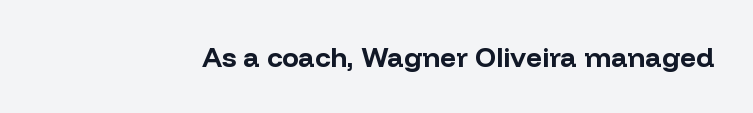
{"serif": "no", "italic": "no", "bold": "yes", "weight": "bold", "width": "normal", "stroke_contrast": "low", "x_height": "medium", "monospaced": "no", "underline": "no", "letter_spacing": "normal", "letter_spacing_em": 0.0, "glyph_px": 28}
